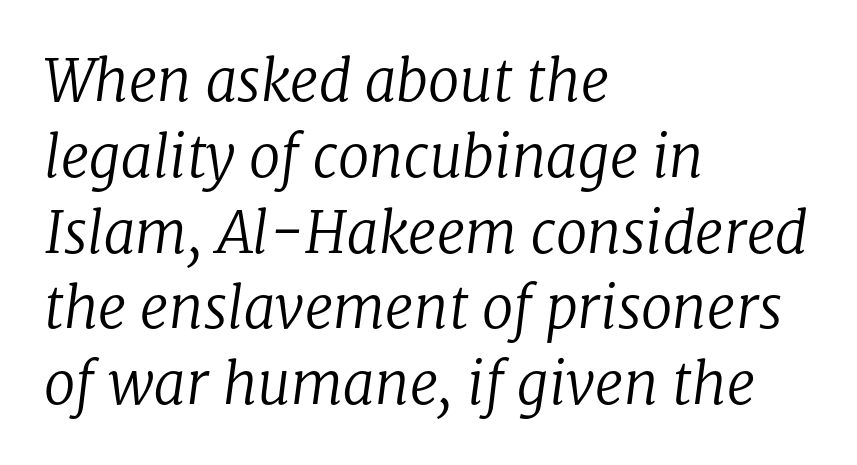
Q: Is the text bold? A: No.
Q: Is the text italic (slanted)? A: Yes, it leans right by about 8 degrees.
Q: Is the typeface a serif or a sans-serif typeface? A: Serif.
Q: Is the text underlined? A: No.
Q: How is the paragraph aligned? A: Left-aligned.
Q: Is the spacing between letters normal or unusually wide? A: Normal.
Q: Is the spacing between lines tight, normal or loose? A: Normal.
Q: Width (condensed, normal, or wide)? A: Normal.
Q: Stroke contrast? A: Low.
Q: x-height? A: Medium.
Q: Monospaced? A: No.
